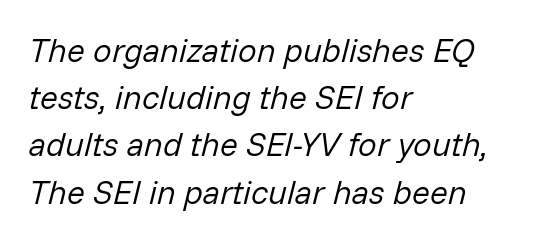
Has an underline been added? It has not. The paragraph has a hard left edge and a soft right edge. The block of text has a typical density, with ordinary space between rows. Yep, that's italic — everything's leaning. The weight would be labelled regular, book, light, or lighter still. This sample has the flowing, uneven cadence of proportional lettering.
